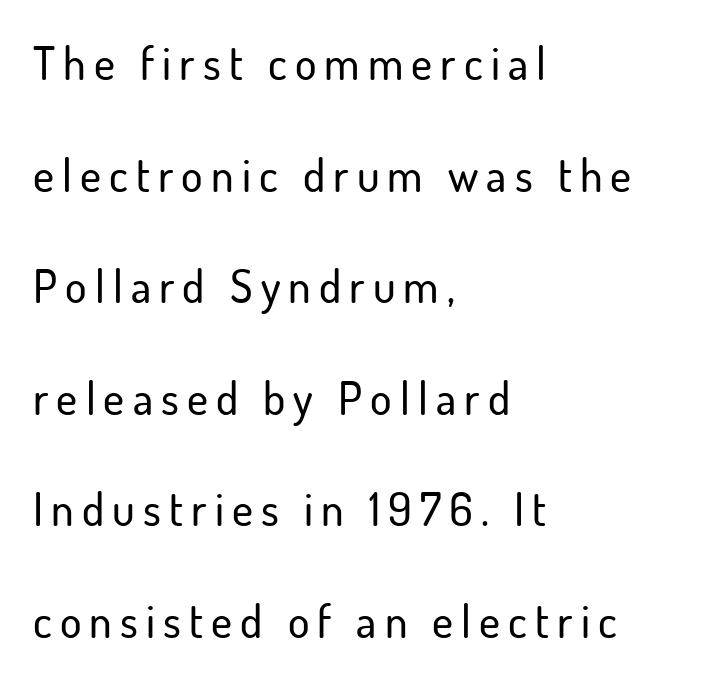
Q: Is the text italic (slanted)? A: No, it is upright.
Q: Is the typeface a serif or a sans-serif typeface? A: Sans-serif.
Q: Is the text underlined? A: No.
Q: How is the paragraph aligned? A: Left-aligned.
Q: Is the spacing between lines tight, normal or loose? A: Loose.
Q: Width (condensed, normal, or wide)? A: Normal.
Q: Stroke contrast? A: Low.
Q: x-height? A: Small.
Q: Monospaced? A: No.
